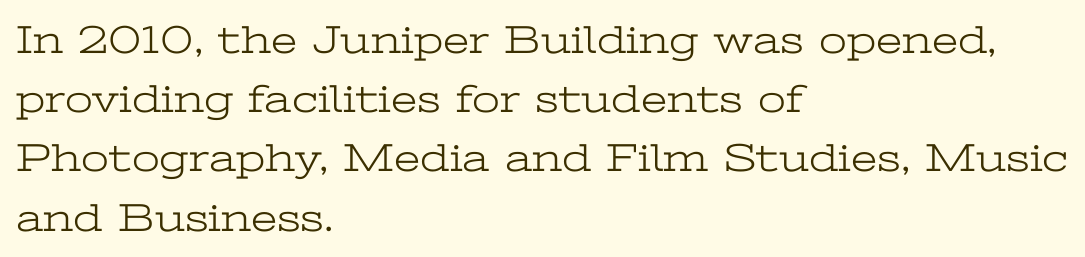
The image shows 40 px light, wide serif type, upright; set left-aligned, normal line spacing (1.48x), normal letter spacing, not underlined; low stroke contrast and a medium x-height.
